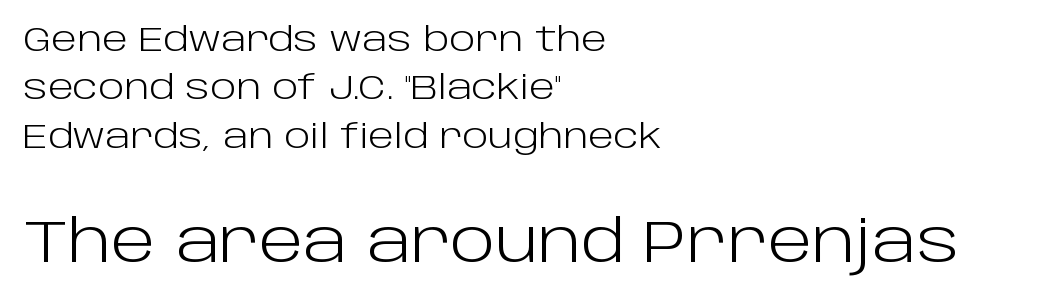
{"serif": "no", "italic": "no", "bold": "no", "weight": "light", "width": "normal", "stroke_contrast": "low", "x_height": "large", "monospaced": "no", "underline": "no", "align": "left", "line_spacing": "normal", "line_spacing_ratio": 1.42, "letter_spacing": "normal", "letter_spacing_em": 0.0, "larger_block": "second", "size_ratio": 1.74, "glyph_px": 59}
